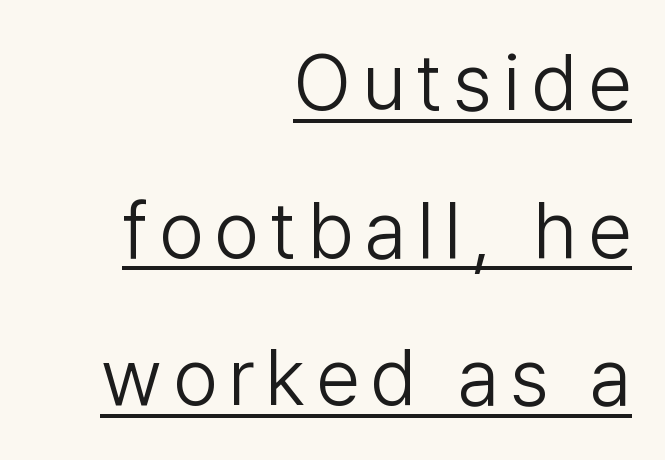
The image shows 79 px light sans-serif type, upright; set right-aligned, line spacing 1.87x, underlined; low stroke contrast and a medium x-height.
